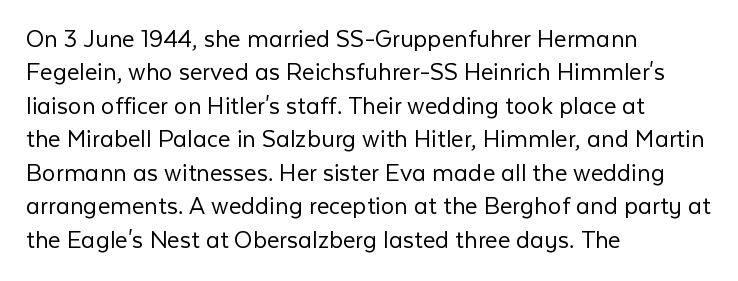
The image shows 27 px text type, upright; set left-aligned, line spacing 1.24x, normal letter spacing, not underlined.
